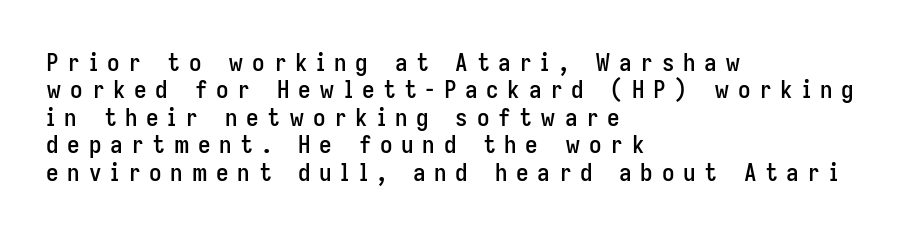
Q: Is the text italic (slanted)? A: No, it is upright.
Q: Is the text underlined? A: No.
Q: How is the paragraph aligned? A: Left-aligned.
Q: Is the spacing between letters normal or unusually wide? A: Unusually wide.
Q: Is the spacing between lines tight, normal or loose? A: Tight.
